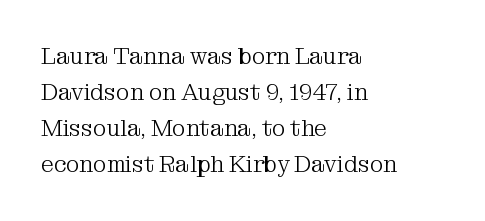
Q: Is the text bold? A: No.
Q: Is the text italic (slanted)? A: No, it is upright.
Q: Is the text underlined? A: No.
Q: How is the paragraph aligned? A: Left-aligned.
Q: Is the spacing between letters normal or unusually wide? A: Normal.
Q: Is the spacing between lines tight, normal or loose? A: Normal.
